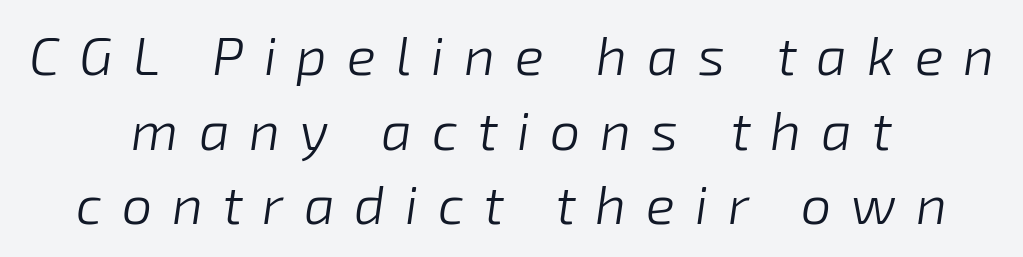
The image shows 54 px light type, italic (leaning right); set centered, normal line spacing (1.38x), unusually wide letter spacing (+0.37 em), not underlined; low stroke contrast and a medium x-height.
